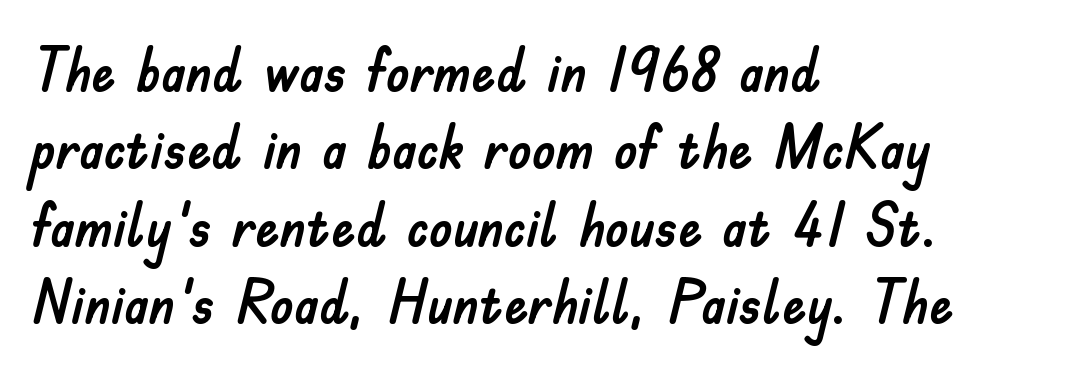
{"serif": "no", "width": "normal", "stroke_contrast": "low", "x_height": "small", "monospaced": "no", "underline": "no", "align": "left", "line_spacing": "normal", "line_spacing_ratio": 1.29, "letter_spacing": "normal", "letter_spacing_em": 0.0, "glyph_px": 60}
